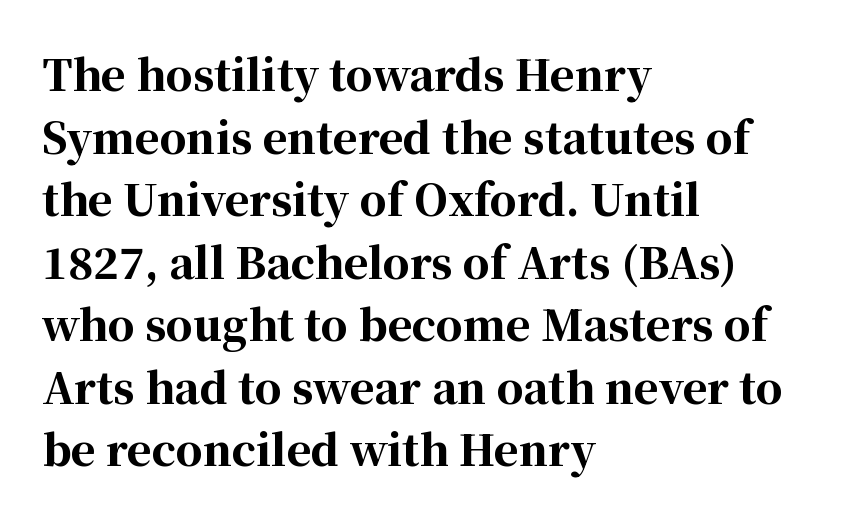
{"serif": "yes", "italic": "no", "bold": "yes", "weight": "bold", "width": "normal", "stroke_contrast": "high", "x_height": "medium", "monospaced": "no", "underline": "no", "align": "left", "line_spacing": "normal", "line_spacing_ratio": 1.49, "letter_spacing": "normal", "letter_spacing_em": 0.0, "glyph_px": 42}
